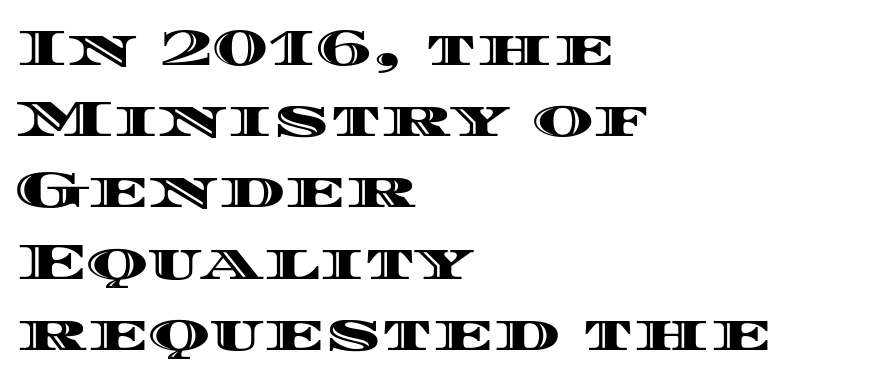
A normal amount of white space separates one row of letters from the next. The paragraph has a hard left edge and a soft right edge. Rendered with straight, roman letterforms. The letters advance in unequal steps, a hallmark of proportional type. Between one letter and the next there's only the usual sliver of space. Decoration check: the copy has no underline.
